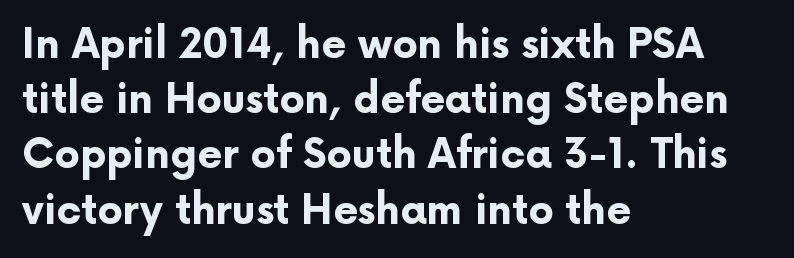
What weight is shown? A full bold with thick strokes. Type style note: lacks serifs. Short note: letters normally spaced. The specimen reads as upright at a glance. In terms of leading, this rendering sits right in the middle. Casual observation: everything's shoved over to the left.
